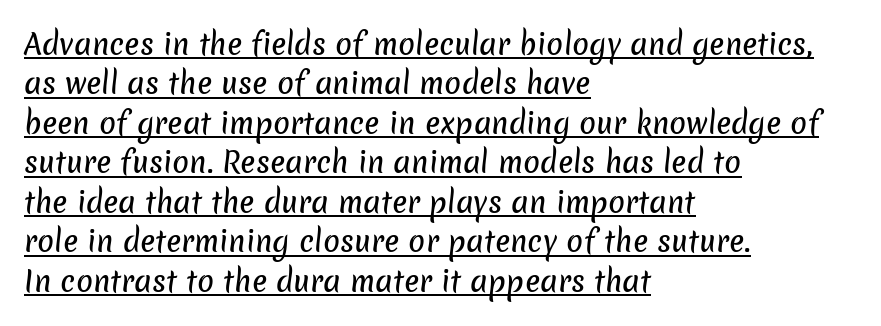
Q: Is the typeface a serif or a sans-serif typeface? A: Sans-serif.
Q: Is the text underlined? A: Yes.
Q: How is the paragraph aligned? A: Left-aligned.
Q: Is the spacing between letters normal or unusually wide? A: Normal.
Q: Is the spacing between lines tight, normal or loose? A: Normal.
Q: Width (condensed, normal, or wide)? A: Normal.
Q: Stroke contrast? A: Low.
Q: x-height? A: Medium.
Q: Monospaced? A: No.
